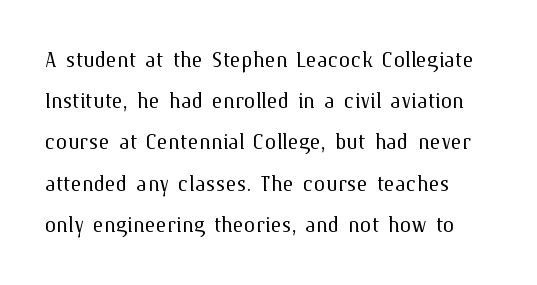
The leading is moderate, giving the passage an even texture. Students, note that the glyphs here touch the page at normal intervals. The characters are drawn with everyday or finer stroke widths. The gap between lines stays unmarked.
